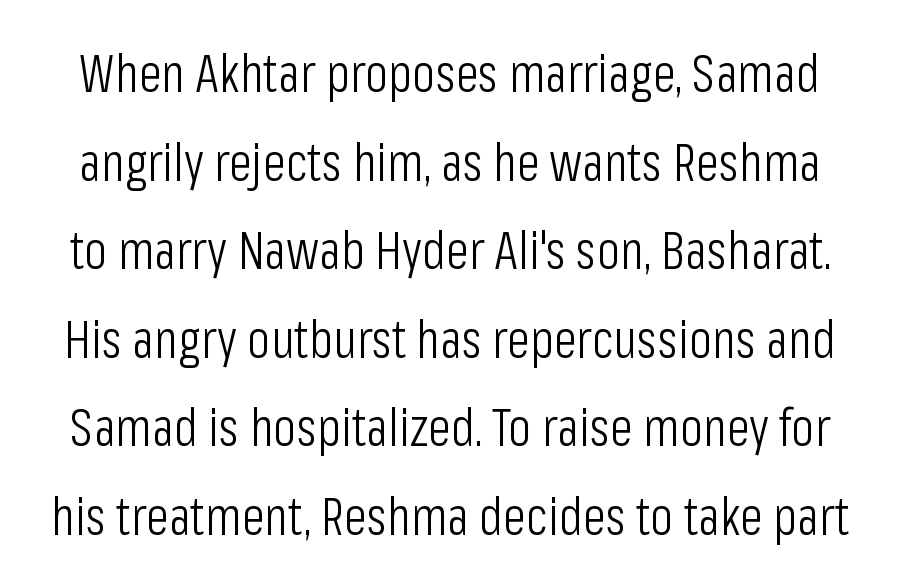
{"serif": "no", "italic": "no", "bold": "no", "weight": "light", "width": "condensed", "stroke_contrast": "low", "x_height": "medium", "monospaced": "no", "underline": "no", "line_spacing": "normal", "line_spacing_ratio": 1.67, "letter_spacing": "normal", "letter_spacing_em": 0.0, "glyph_px": 53}
